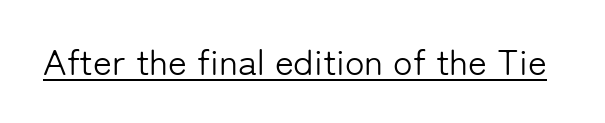
The image shows 36 px light sans-serif type, upright; set normal letter spacing, underlined; low stroke contrast and a medium x-height.
